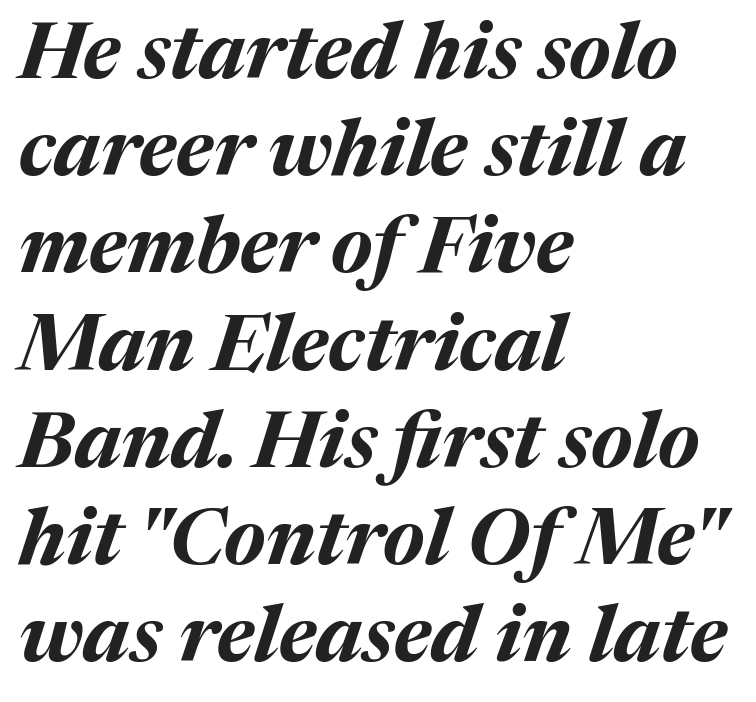
Glyph-to-glyph distance matches everyday printed text. A full-strength bold gives these letters their thick strokes. Caption: multi-line text, flush left, ragged right. You could not count columns in this text — the font is proportionally spaced.
